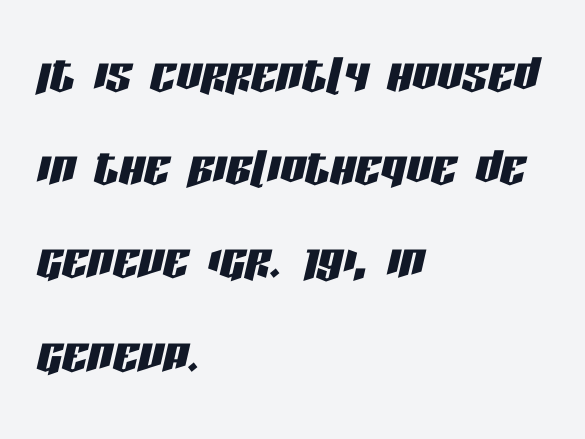
The image shows 63 px condensed type, italic (leaning right); set left-aligned, normal line spacing (1.48x), normal letter spacing, not underlined; low stroke contrast and a large x-height.
